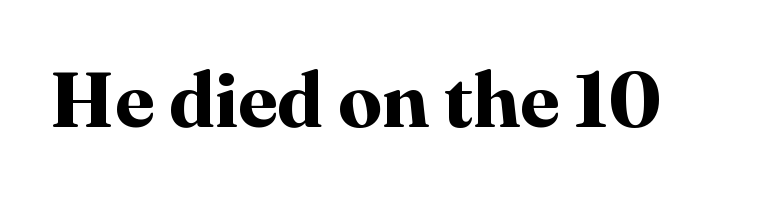
The letters carry serifs — small finishing strokes at the ends of their stems. Underline: absent. You can tell it's not italic because the verticals are truly vertical. Each letter keeps its own natural width here, so spacing adapts to shape. What stands out about the letter spacing? Nothing — it is the standard amount.
